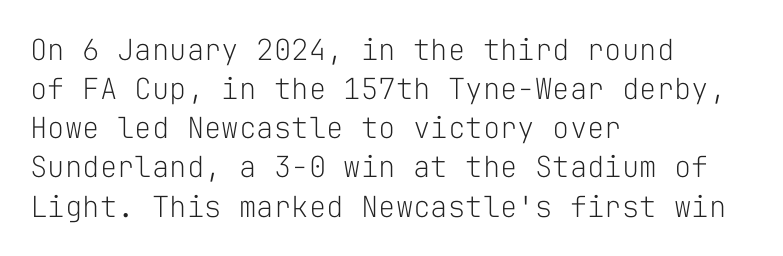
{"serif": "no", "italic": "no", "bold": "no", "weight": "light", "width": "normal", "stroke_contrast": "low", "x_height": "medium", "monospaced": "yes", "underline": "no", "align": "left", "line_spacing": "normal", "line_spacing_ratio": 1.35, "letter_spacing": "normal", "letter_spacing_em": 0.0, "glyph_px": 29}
